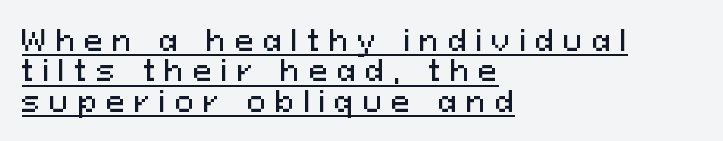
The image shows 29 px sans-serif type, upright; set left-aligned, tight line spacing (1.05x), unusually wide letter spacing (+0.31 em), underlined; medium stroke contrast and a medium x-height.
